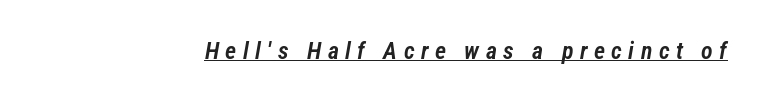
The sample's only ornament is a line tracing under the words. Stroke thickness is moderately raised; the sample reads as semibold. Observe the lean: these are italic letterforms. This sample uses expanded letter spacing, leaving extra air between glyphs.
